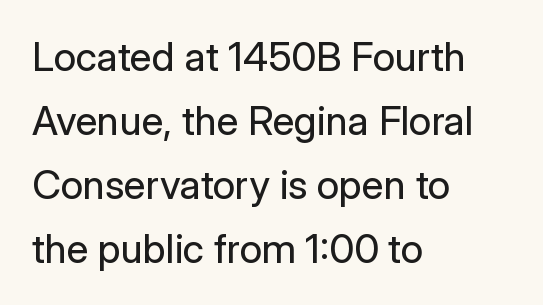
{"serif": "no", "italic": "no", "bold": "no", "weight": "regular", "width": "normal", "stroke_contrast": "low", "x_height": "medium", "monospaced": "no", "underline": "no", "align": "left", "line_spacing": "normal", "line_spacing_ratio": 1.6, "letter_spacing": "normal", "letter_spacing_em": 0.0, "glyph_px": 40}
